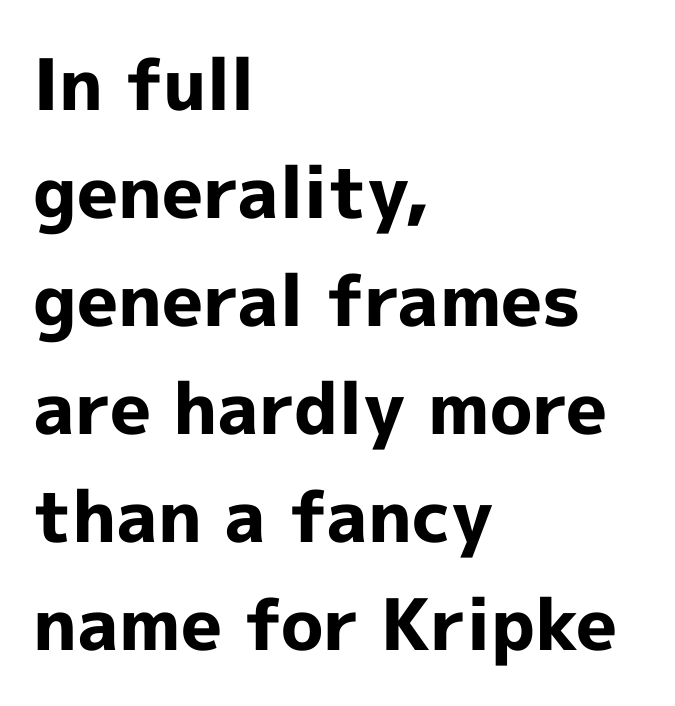
Is the block centered? No — it sits flush against the left margin. In terms of leading, this rendering sits right in the middle. A sans-serif font was chosen for this passage. Typographic density is high because the face is bold. Words float on clear page, feet unadorned. Unlike italic type, these characters show no tilt at all.
